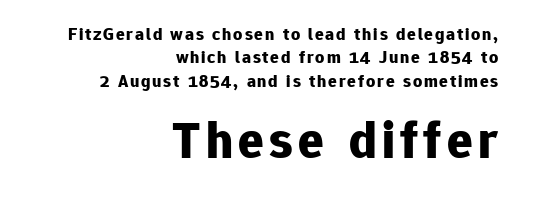
The letters stand straight up with perfectly vertical stems. Just letters on the line, the space beneath them empty. The type family on display is of the sans-serif kind. Visually the block forms a straight wall on the right and a jagged coastline on the left. On the weight axis this lands at bold, roughly 700. Looks like regular typesetting: each glyph gets only the width it needs.
